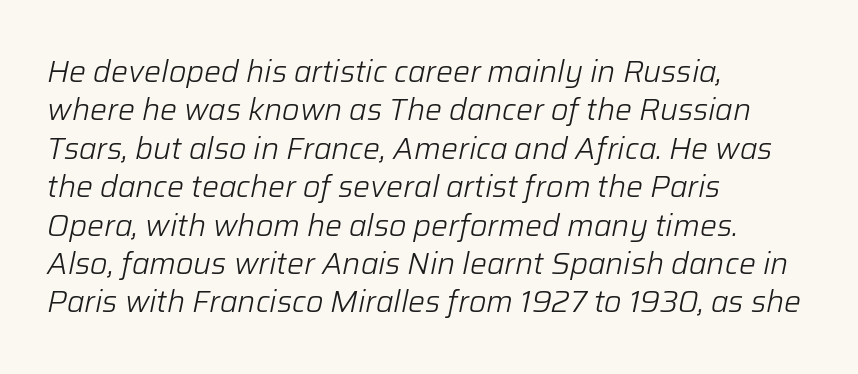
If you measured baseline to baseline, you'd find a middling distance. The weight would be labelled regular, book, light, or lighter still. Has an underline been added? It has not. The ragged edge is on the right, which tells us the setting is flush left.
